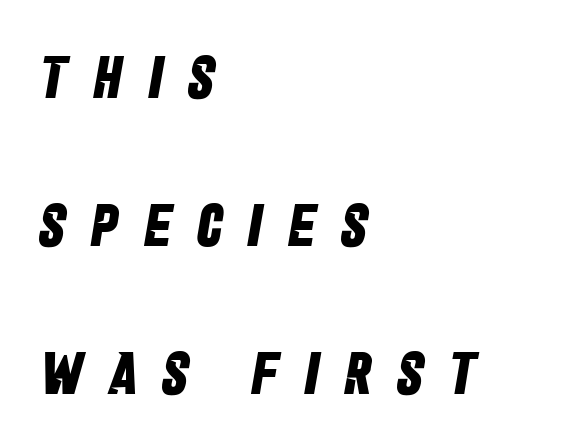
Q: Is the text bold? A: Yes.
Q: Is the typeface a serif or a sans-serif typeface? A: Sans-serif.
Q: Is the text underlined? A: No.
Q: How is the paragraph aligned? A: Left-aligned.
Q: Is the spacing between letters normal or unusually wide? A: Unusually wide.
Q: Is the spacing between lines tight, normal or loose? A: Loose.
Q: Width (condensed, normal, or wide)? A: Condensed.
Q: Stroke contrast? A: Low.
Q: x-height? A: Large.
Q: Monospaced? A: No.
